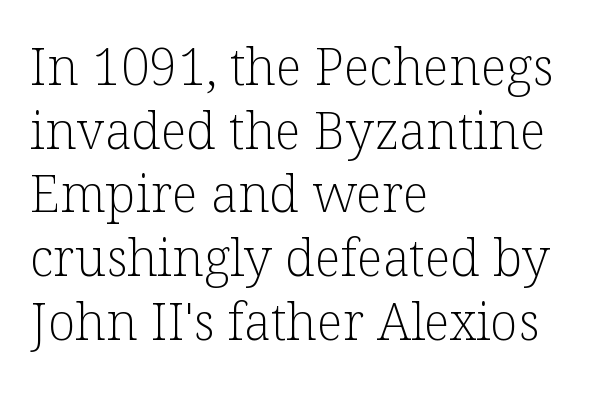
Q: Is the text bold? A: No.
Q: Is the text italic (slanted)? A: No, it is upright.
Q: Is the typeface a serif or a sans-serif typeface? A: Serif.
Q: Is the text underlined? A: No.
Q: How is the paragraph aligned? A: Left-aligned.
Q: Is the spacing between letters normal or unusually wide? A: Normal.
Q: Is the spacing between lines tight, normal or loose? A: Normal.
Q: Width (condensed, normal, or wide)? A: Normal.
Q: Stroke contrast? A: Low.
Q: x-height? A: Medium.
Q: Monospaced? A: No.
